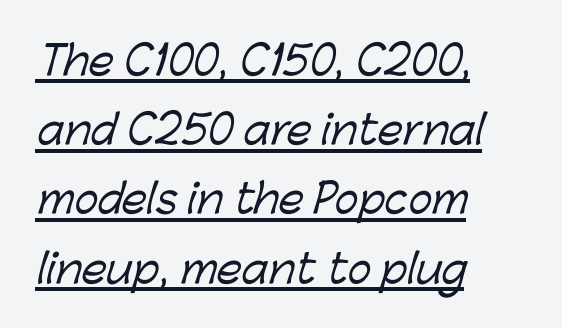
The image shows 40 px sans-serif type; set left-aligned, line spacing 1.73x, normal letter spacing, underlined; low stroke contrast and a medium x-height.
